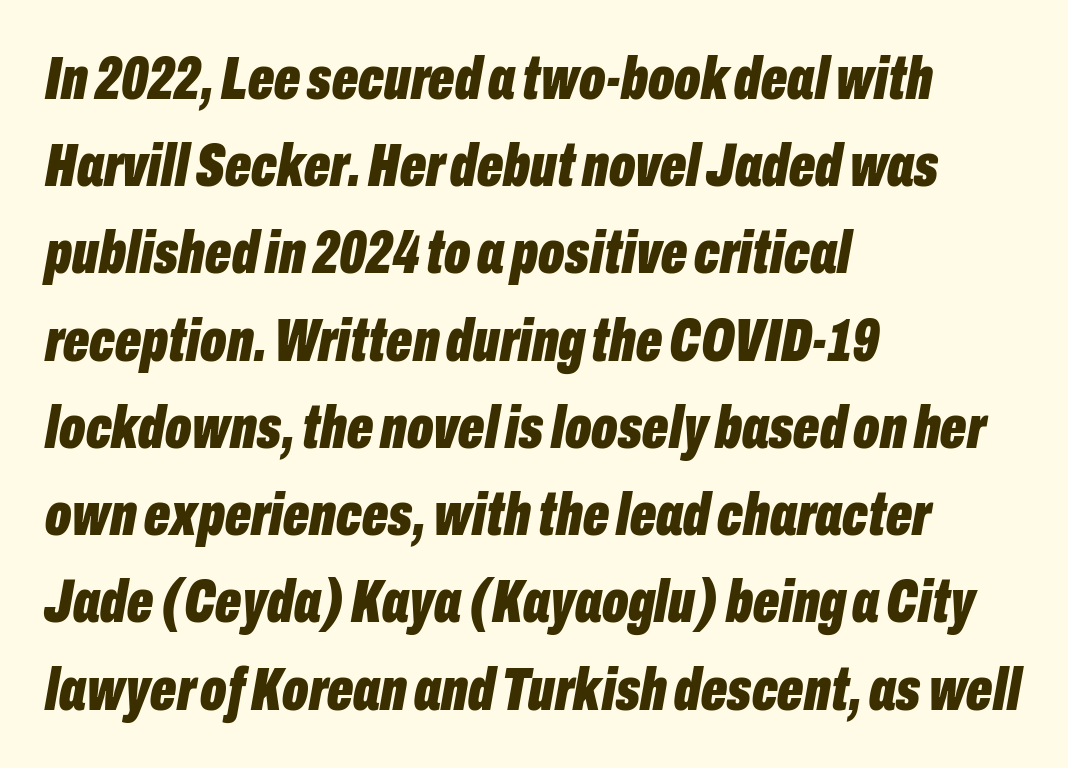
The image shows 61 px bold, condensed type, italic (leaning right); set left-aligned, normal line spacing (1.43x), normal letter spacing, not underlined; low stroke contrast and a medium x-height.
